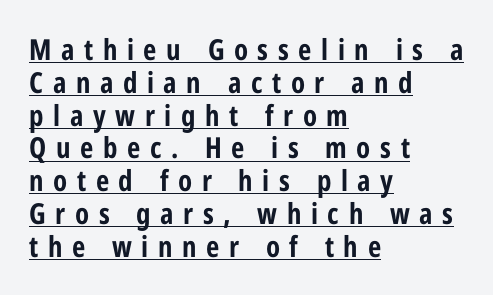
This rendering employs a face without finishing strokes, i.e., a sans-serif. Glance below the letters and you will spot a drawn line. The letters are spread apart with noticeably loose tracking. Proportional: the letters do not fall into vertical columns. Reading down the block, your eye returns to a fixed left position each line.
